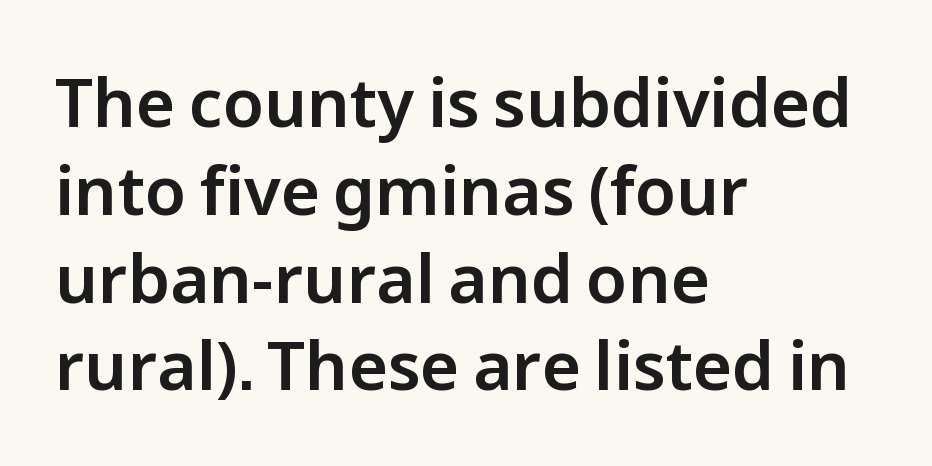
{"serif": "no", "italic": "no", "width": "normal", "stroke_contrast": "low", "x_height": "medium", "monospaced": "no", "underline": "no", "align": "left", "line_spacing": "normal", "line_spacing_ratio": 1.31, "letter_spacing": "normal", "letter_spacing_em": 0.0, "glyph_px": 67}
